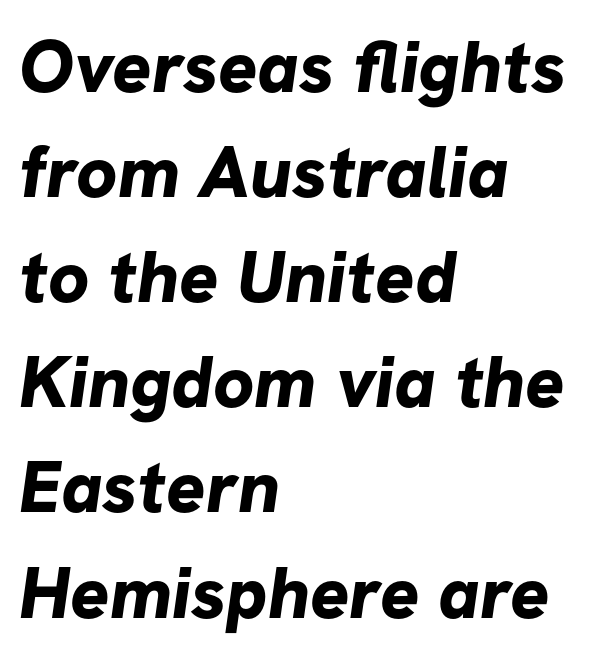
Q: Is the text bold? A: Yes.
Q: Is the typeface a serif or a sans-serif typeface? A: Sans-serif.
Q: Is the text underlined? A: No.
Q: How is the paragraph aligned? A: Left-aligned.
Q: Is the spacing between letters normal or unusually wide? A: Normal.
Q: Is the spacing between lines tight, normal or loose? A: Normal.
Q: Width (condensed, normal, or wide)? A: Normal.
Q: Stroke contrast? A: Low.
Q: x-height? A: Medium.
Q: Monospaced? A: No.
